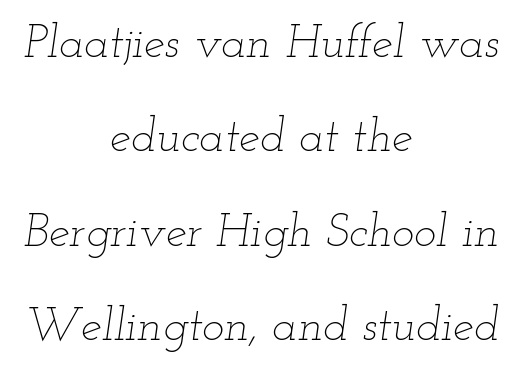
The image shows 47 px thin, wide type, italic (leaning right); set centered, loose line spacing (2.01x), normal letter spacing, not underlined; low stroke contrast and a small x-height.
